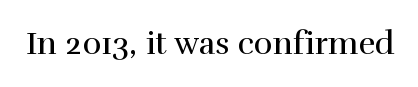
The image shows 32 px regular-weight serif type, upright; set normal letter spacing, not underlined; a medium x-height.
